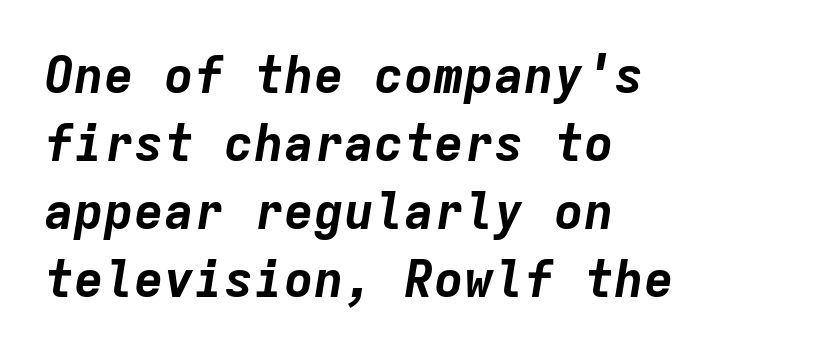
The image shows 50 px bold type, italic (leaning right), monospaced; set left-aligned, normal line spacing (1.36x), normal letter spacing, not underlined; low stroke contrast and a medium x-height.
